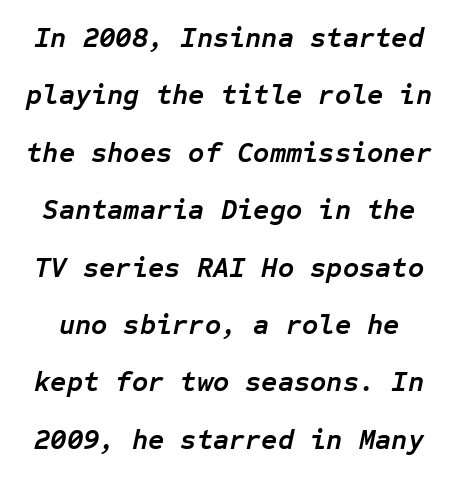
Q: Is the text bold? A: Yes.
Q: Is the text italic (slanted)? A: Yes, it leans right by about 12 degrees.
Q: Is the text underlined? A: No.
Q: Is the spacing between letters normal or unusually wide? A: Normal.
Q: Is the spacing between lines tight, normal or loose? A: Loose.
Q: Width (condensed, normal, or wide)? A: Normal.
Q: Stroke contrast? A: Low.
Q: x-height? A: Medium.
Q: Monospaced? A: Yes.
